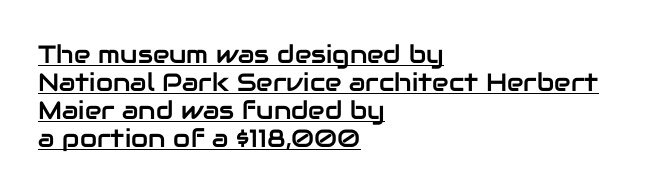
{"italic": "no", "underline": "yes", "align": "left", "line_spacing": "tight", "line_spacing_ratio": 1.12, "letter_spacing": "normal", "letter_spacing_em": 0.0, "glyph_px": 25}
